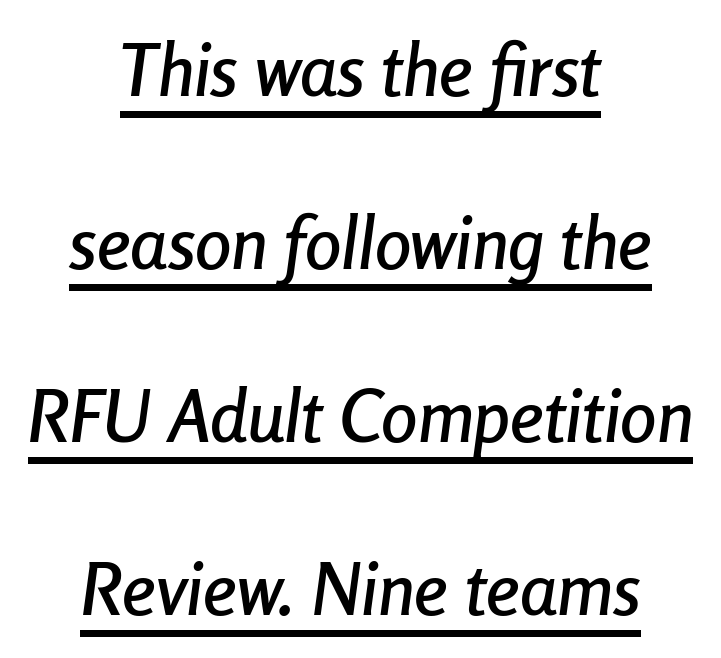
{"italic": "yes", "lean": "right", "slant_degrees": 8, "width": "condensed", "stroke_contrast": "low", "x_height": "medium", "monospaced": "no", "underline": "yes", "align": "center", "line_spacing": "loose", "line_spacing_ratio": 2.37, "letter_spacing": "normal", "letter_spacing_em": 0.0, "glyph_px": 73}
